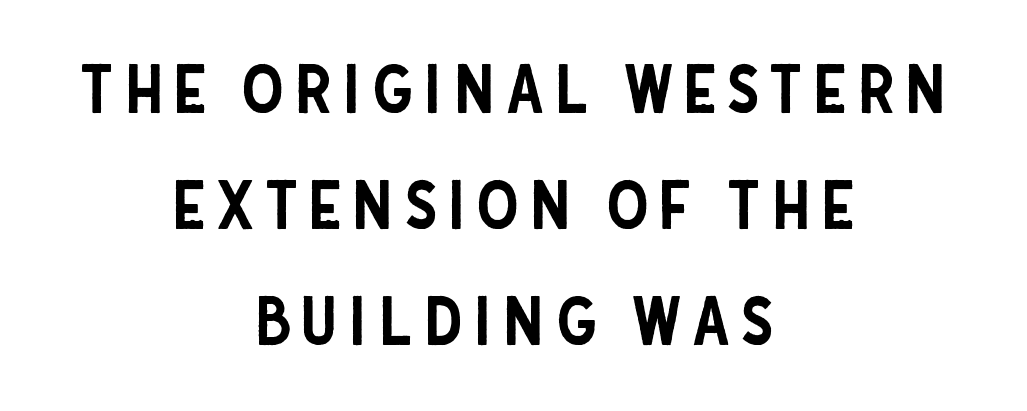
{"serif": "no", "italic": "no", "width": "condensed", "stroke_contrast": "low", "x_height": "large", "monospaced": "no", "underline": "no", "align": "center", "line_spacing_ratio": 1.73, "glyph_px": 67}
